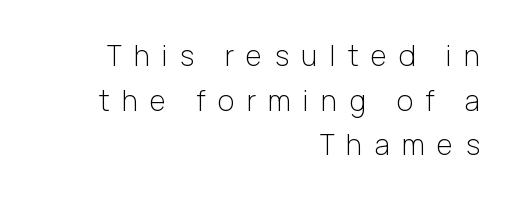
Q: Is the text bold? A: No.
Q: Is the text italic (slanted)? A: No, it is upright.
Q: Is the typeface a serif or a sans-serif typeface? A: Sans-serif.
Q: Is the text underlined? A: No.
Q: How is the paragraph aligned? A: Right-aligned.
Q: Is the spacing between letters normal or unusually wide? A: Unusually wide.
Q: Is the spacing between lines tight, normal or loose? A: Normal.
Q: Width (condensed, normal, or wide)? A: Normal.
Q: Stroke contrast? A: Low.
Q: x-height? A: Medium.
Q: Monospaced? A: No.
